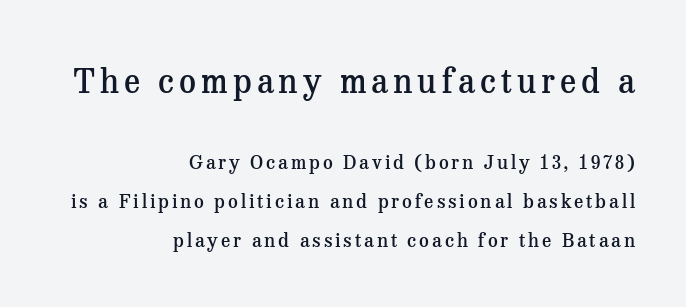
The image shows 33 px semibold serif type, upright; set right-aligned, loose line spacing (2.05x), not underlined; the first (top) block is 1.74x larger; medium stroke contrast and a medium x-height.
